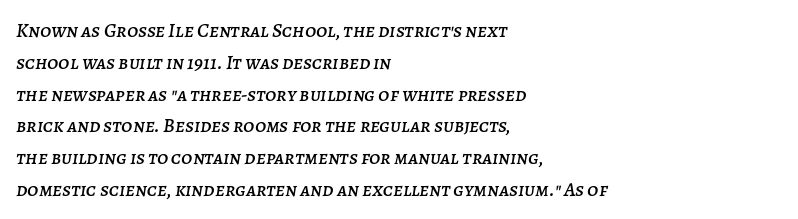
The image shows 20 px text type, italic (leaning right); set left-aligned, normal line spacing (1.59x), normal letter spacing, not underlined.
